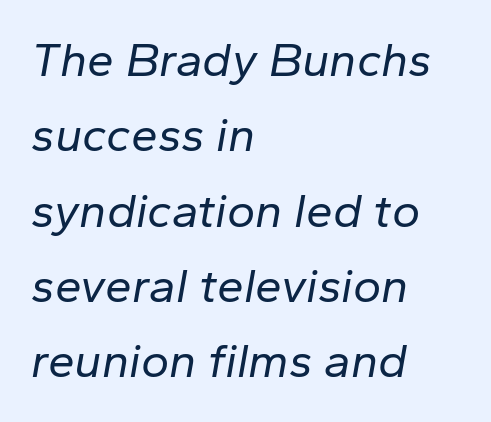
Line spacing here is normal. The face looks like a standard text weight, possibly lighter. Underlining? Definitely not there. Each line starts at the same left margin while the right side varies. Spacing verdict: proportional, widths tailored to each character. The rendering keeps characters at their native spacing.
